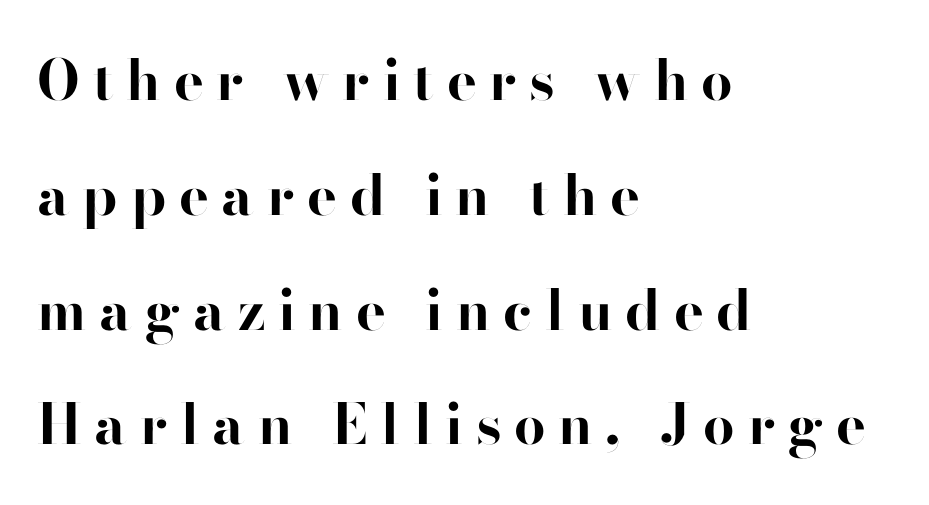
Q: Is the text bold? A: Yes.
Q: Is the text italic (slanted)? A: No, it is upright.
Q: Is the typeface a serif or a sans-serif typeface? A: Sans-serif.
Q: Is the text underlined? A: No.
Q: How is the paragraph aligned? A: Left-aligned.
Q: Is the spacing between letters normal or unusually wide? A: Unusually wide.
Q: Is the spacing between lines tight, normal or loose? A: Loose.
Q: Width (condensed, normal, or wide)? A: Normal.
Q: Stroke contrast? A: High.
Q: x-height? A: Small.
Q: Monospaced? A: No.
